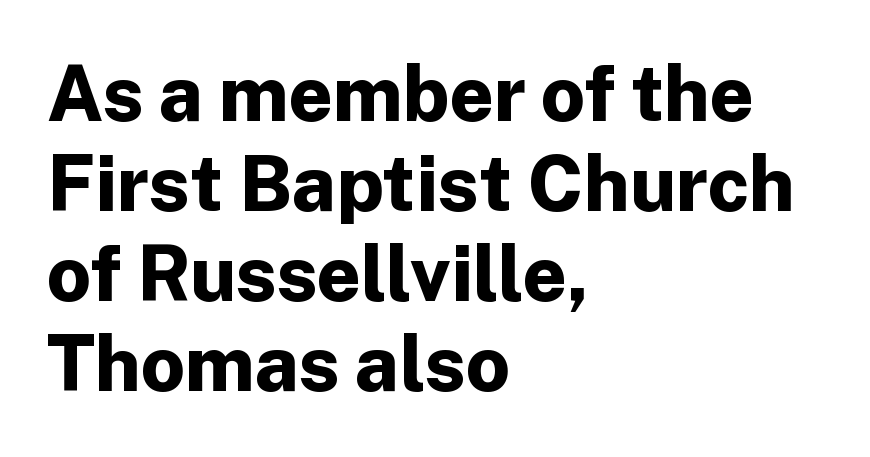
This is heavy type, rendered in bold. You can tell from the bare stems that sans-serif type was used. The letters advance in unequal steps, a hallmark of proportional type. No word sits above an underline. The font's upright variant was chosen for this text. Default kerning and tracking; the words read as compact shapes.
